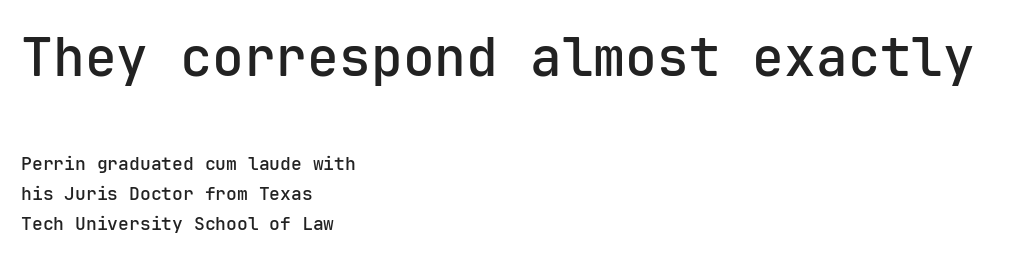
{"serif": "no", "italic": "no", "bold": "semi", "weight": "semibold", "width": "normal", "stroke_contrast": "low", "x_height": "medium", "monospaced": "yes", "underline": "no", "align": "left", "line_spacing": "normal", "line_spacing_ratio": 1.66, "letter_spacing": "normal", "letter_spacing_em": 0.0, "larger_block": "first", "size_ratio": 2.94, "glyph_px": 53}
